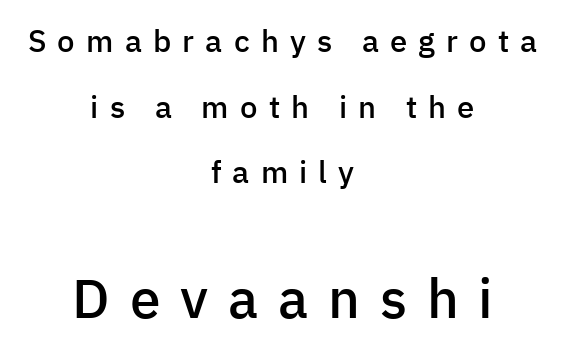
Horizontal bands of white between lines are thick stripes. You could only call the tracking loose — the letters float apart. Bold? Not quite — semibold, heavier than regular but stopping short. Which chunk is bigger? The second one — the bottom block dwarfs the top. The strip under each line holds only bare page. Teacher's note: observe the equal gaps on both sides — that is centered alignment.
